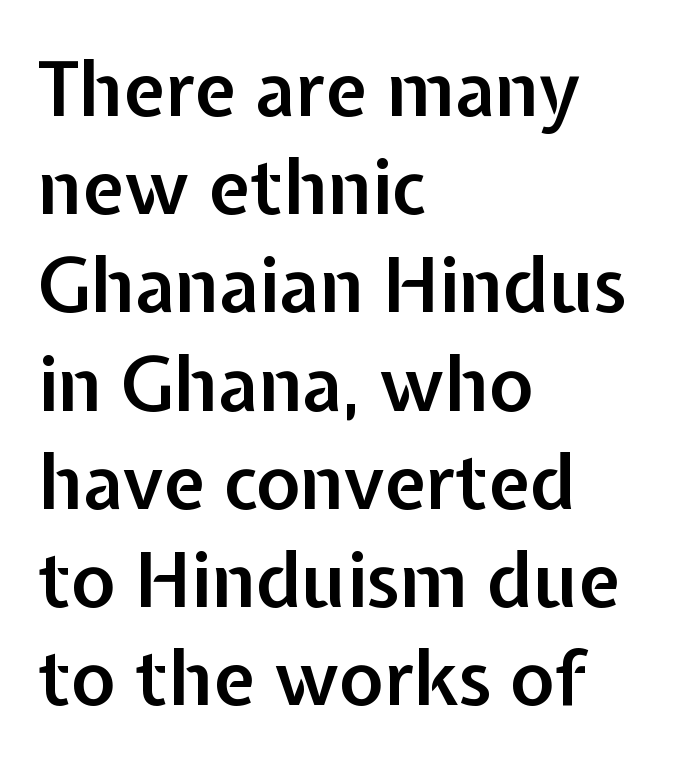
You can tell from the bare stems that sans-serif type was used. The string is rendered with underlining switched off. The face used here is rendered with its standard letterfit. Every character sits straight up, as roman type does. Is the type bold? Partly — it's a semibold, heavier than regular but not fully bold. Casual observation: everything's shoved over to the left.
